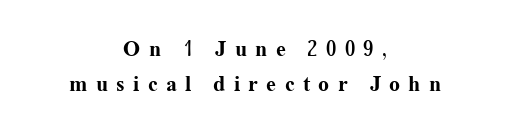
{"italic": "no", "bold": "yes", "underline": "no", "align": "center", "line_spacing": "normal", "line_spacing_ratio": 1.59, "letter_spacing": "wide", "letter_spacing_em": 0.38, "glyph_px": 22}
